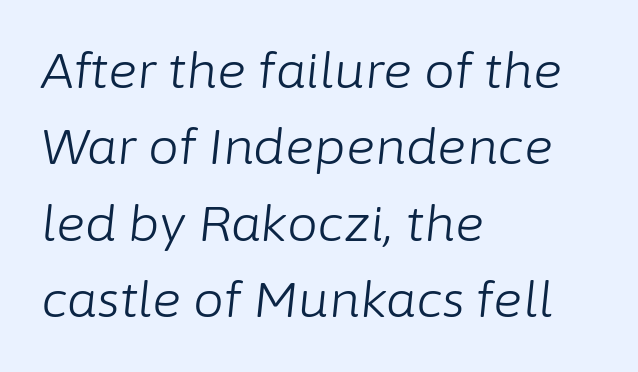
Descender tails drop into unmarked territory. This is not heavy type; no bold has been used. A typesetter would mark this as italic. The paragraph shown leans on its left margin.
